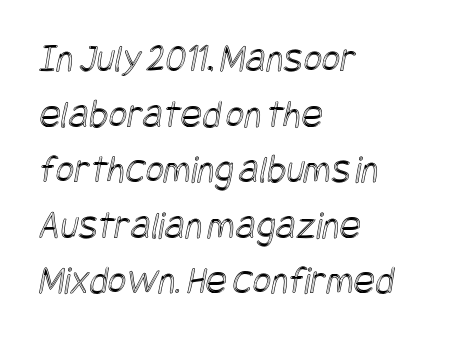
The image shows 40 px condensed type; set left-aligned, normal line spacing (1.39x), normal letter spacing, not underlined; a large x-height.
